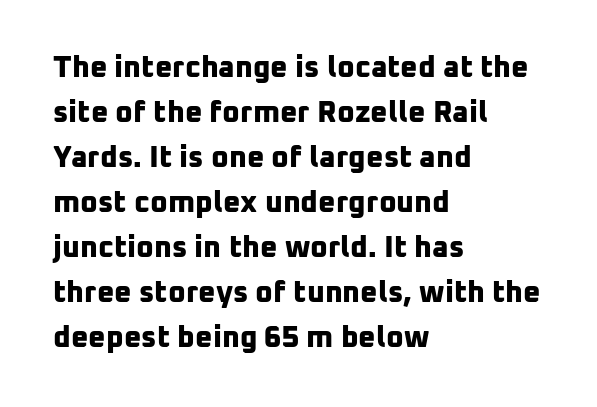
Q: Is the text bold? A: Yes.
Q: Is the typeface a serif or a sans-serif typeface? A: Sans-serif.
Q: Is the text underlined? A: No.
Q: How is the paragraph aligned? A: Left-aligned.
Q: Is the spacing between letters normal or unusually wide? A: Normal.
Q: Is the spacing between lines tight, normal or loose? A: Normal.
Q: Width (condensed, normal, or wide)? A: Normal.
Q: Stroke contrast? A: Low.
Q: x-height? A: Medium.
Q: Monospaced? A: No.
